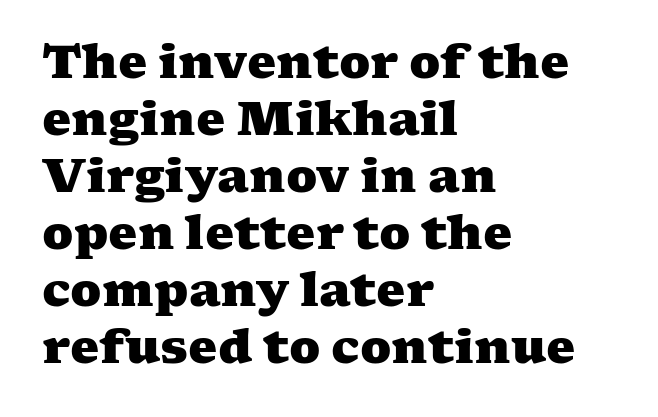
Q: Is the text bold? A: Yes.
Q: Is the typeface a serif or a sans-serif typeface? A: Serif.
Q: Is the text underlined? A: No.
Q: How is the paragraph aligned? A: Left-aligned.
Q: Is the spacing between letters normal or unusually wide? A: Normal.
Q: Width (condensed, normal, or wide)? A: Wide.
Q: Stroke contrast? A: Medium.
Q: x-height? A: Medium.
Q: Monospaced? A: No.
